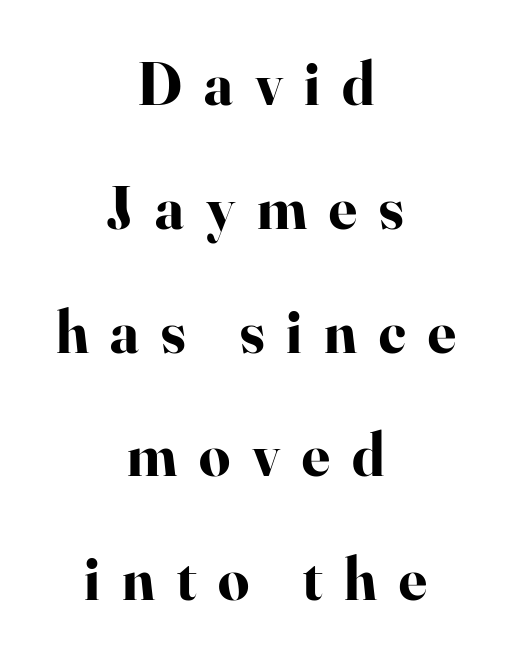
The rendering uses a bold face; every stroke is thick and dark. The text was rendered using a seriffed face with decorative stroke endings. Is this a fixed-width face? No — the glyphs have proportional, varying widths. These lines stack symmetrically, like a column narrowing and widening about its center.
